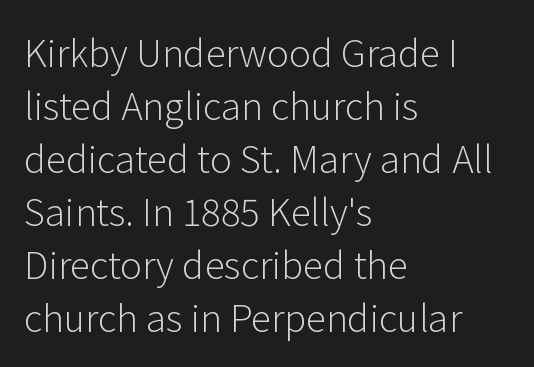
The image shows 37 px light sans-serif type, upright; set left-aligned, normal line spacing (1.43x), normal letter spacing, not underlined; low stroke contrast and a medium x-height.
